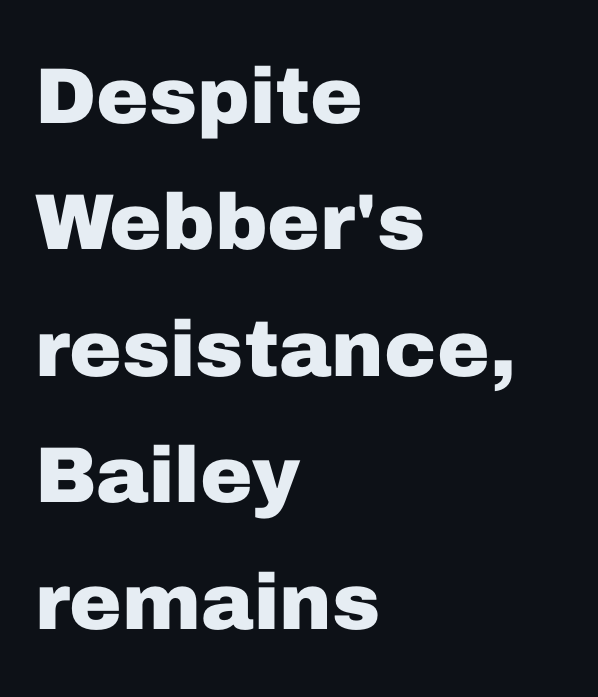
Every character sits straight up, as roman type does. The face used here is a sans, in the tradition of grotesques and geometrics. The passage shown stacks its lines at a standard gap. Default kerning and tracking; the words read as compact shapes. The paragraph shown leans on its left margin. Compared with an ordinary text face, these strokes are far heavier — a full bold.
